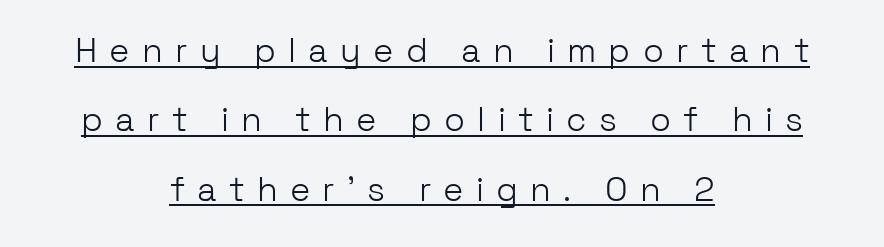
The image shows 34 px light sans-serif type, upright; set centered, loose line spacing (2.04x), unusually wide letter spacing (+0.36 em), underlined; low stroke contrast and a medium x-height.
